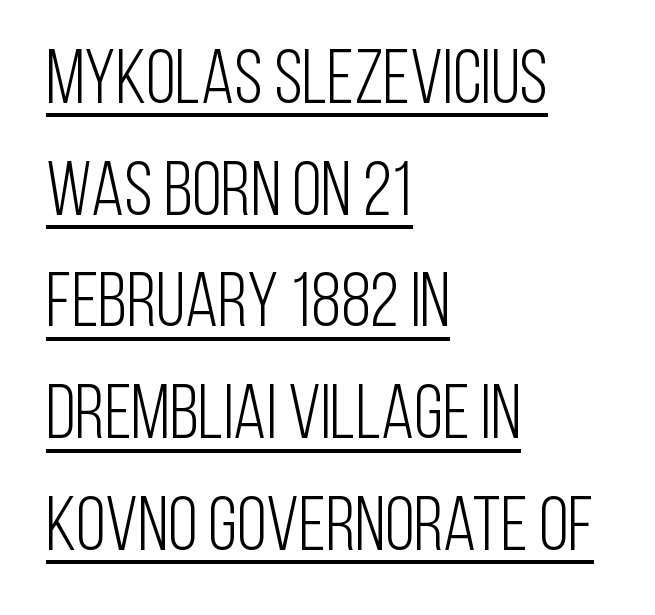
{"serif": "no", "italic": "no", "bold": "no", "weight": "light", "width": "condensed", "stroke_contrast": "low", "x_height": "large", "monospaced": "no", "underline": "yes", "align": "left", "line_spacing": "normal", "line_spacing_ratio": 1.47, "letter_spacing": "normal", "letter_spacing_em": 0.0, "glyph_px": 76}
